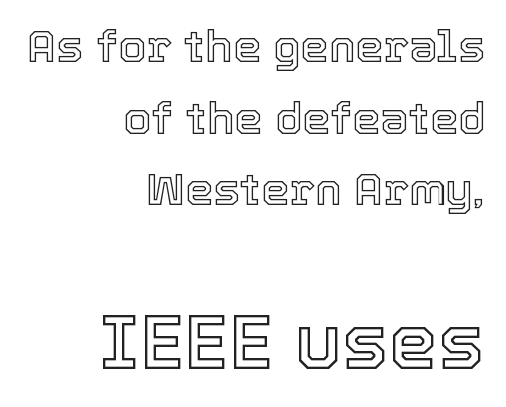
A normal amount of white space separates one row of letters from the next. The composition opens small and finishes big. Has an underline been added? It has not. Looks like regular typesetting: each glyph gets only the width it needs.
